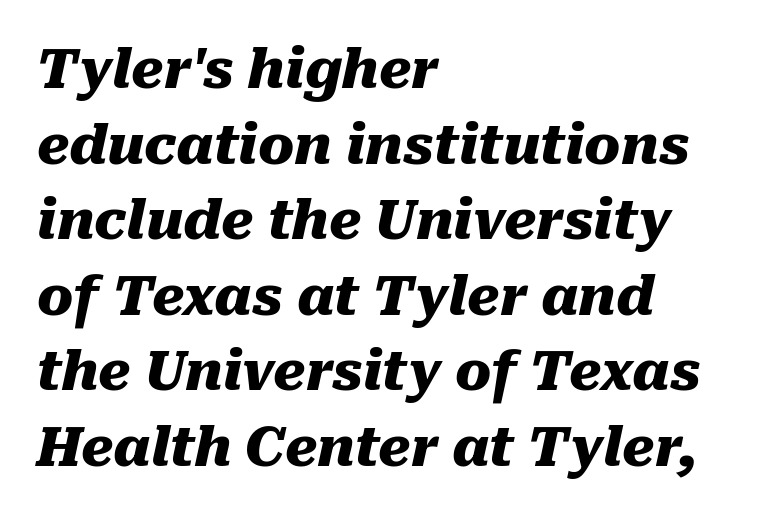
Q: Is the text bold? A: Yes.
Q: Is the text italic (slanted)? A: Yes, it leans right by about 10 degrees.
Q: Is the text underlined? A: No.
Q: How is the paragraph aligned? A: Left-aligned.
Q: Is the spacing between letters normal or unusually wide? A: Normal.
Q: Is the spacing between lines tight, normal or loose? A: Normal.
Q: Width (condensed, normal, or wide)? A: Normal.
Q: Stroke contrast? A: Medium.
Q: x-height? A: Medium.
Q: Monospaced? A: No.
